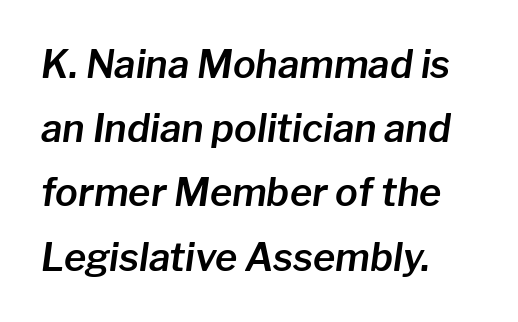
Honestly, the row spacing looks completely unremarkable. Here the designer chose a conventional face with non-uniform glyph widths. Posture: slanted. Check under the words: just untouched page.
